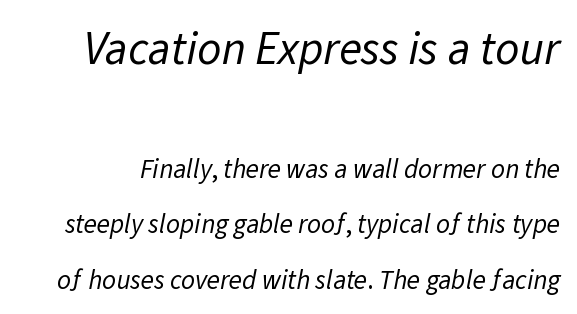
Size contrast runs from large at the top to small at the bottom. Is the type heavy? It reads as light-to-regular instead. A typesetter would call this proportional, since set widths differ per character. The passage shown is not underscored anywhere. Line spacing here is loose. Inter-character spacing is left at the font's built-in metrics.
